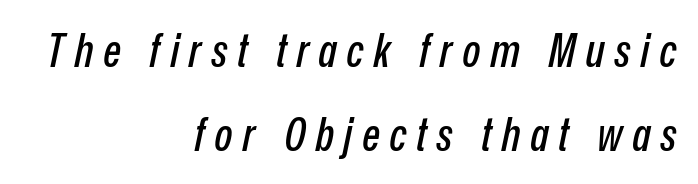
The letters advance in unequal steps, a hallmark of proportional type. The text block is weighted toward the right margin, trailing off unevenly leftward. This sample uses expanded letter spacing, leaving extra air between glyphs. Only glyphs here, with clear space below each row. These lines were composed using italics.
